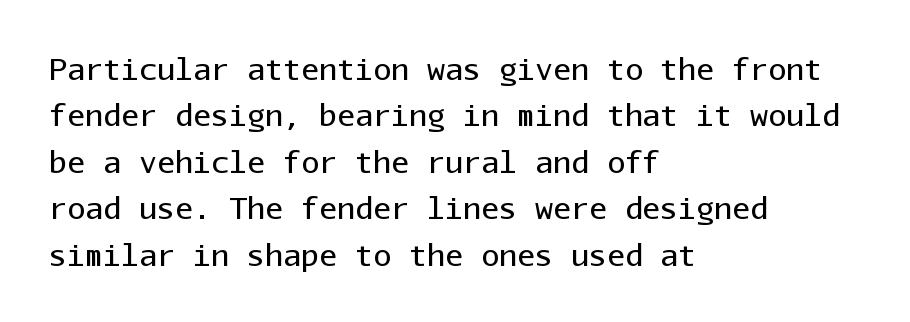
Nope, no serifs anywhere on these letters. Note the uniform advance width — an 'i' takes as much space as an 'm'. The rows are spaced the way most documents space them. Weight: not bold — regular or lighter. The gaps between neighbouring characters are ordinary and unremarkable. Rule under the text: the space is simply empty.
